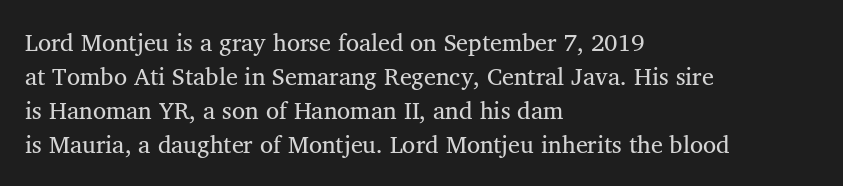
The image shows 24 px text type; set left-aligned, normal line spacing (1.42x), normal letter spacing, not underlined.
